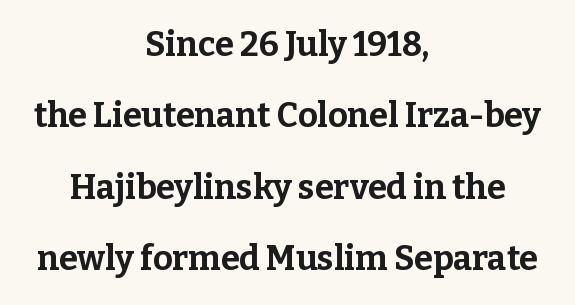
The image shows 34 px bold serif type, upright; set centered, loose line spacing (2.1x), normal letter spacing, not underlined; low stroke contrast and a medium x-height.
